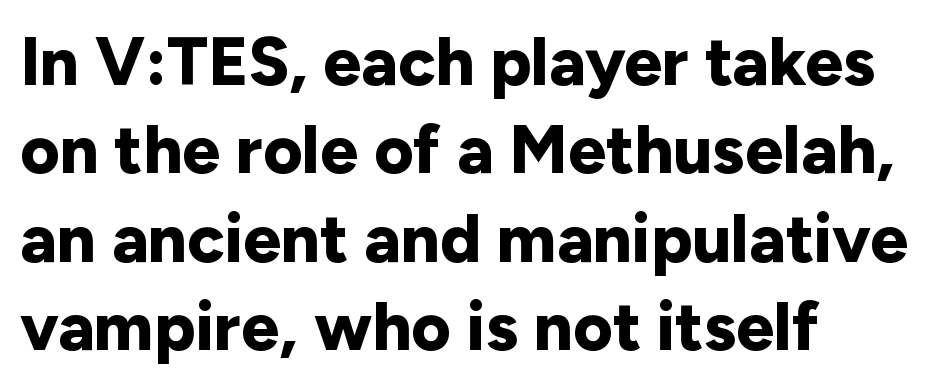
The image shows 68 px bold sans-serif type, upright; set left-aligned, normal line spacing (1.3x), normal letter spacing, not underlined; low stroke contrast and a medium x-height.
